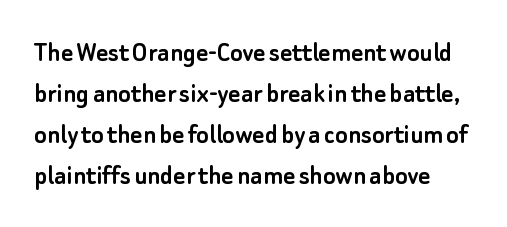
{"serif": "no", "italic": "no", "width": "normal", "stroke_contrast": "low", "x_height": "small", "monospaced": "no", "underline": "no", "line_spacing": "normal", "line_spacing_ratio": 1.41, "letter_spacing": "normal", "letter_spacing_em": 0.0, "glyph_px": 29}
